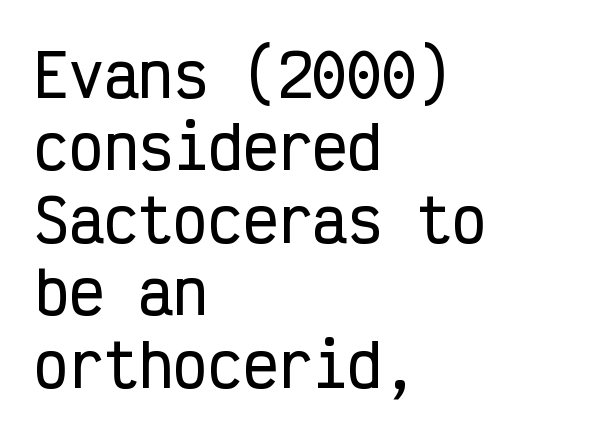
Which margin do the lines hug? The left one — the right edge is uneven. Check where the strokes stop: nothing finishes them off — pure sans. Check the space under the baseline: it is left empty. A typesetter would call this monospace, since all characters share one set width. These lines keep a tight, regular rhythm from letter to letter. Vertically, the passage feels balanced, rows spaced as you'd expect.
